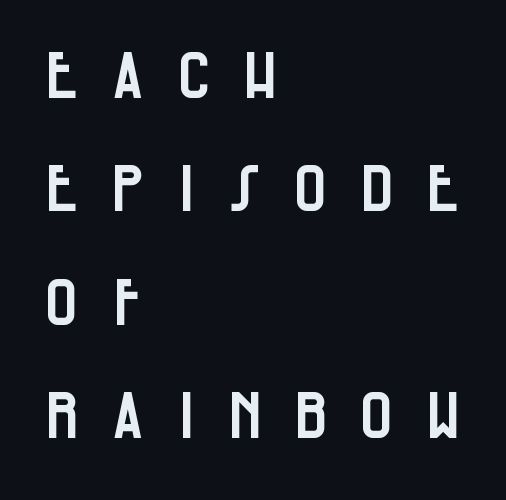
{"serif": "no", "italic": "no", "width": "condensed", "stroke_contrast": "low", "x_height": "large", "monospaced": "no", "underline": "no", "align": "left", "line_spacing_ratio": 1.77, "letter_spacing": "wide", "letter_spacing_em": 0.47, "glyph_px": 64}
